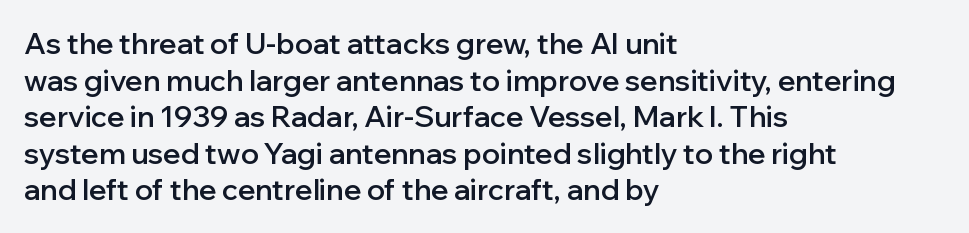
The image shows 29 px semibold sans-serif type, upright; set left-aligned, normal line spacing (1.26x), normal letter spacing, not underlined; low stroke contrast and a medium x-height.
